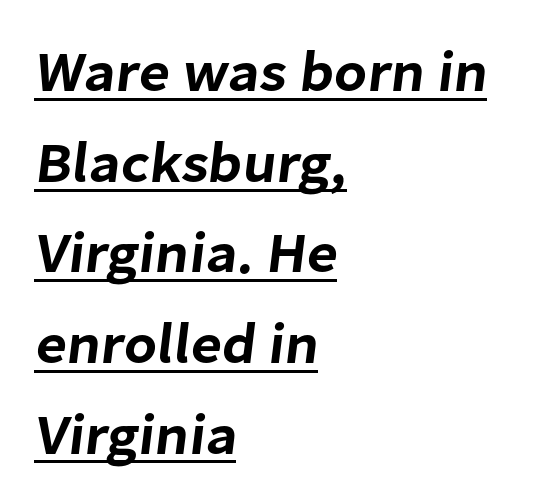
Q: Is the typeface a serif or a sans-serif typeface? A: Sans-serif.
Q: Is the text underlined? A: Yes.
Q: How is the paragraph aligned? A: Left-aligned.
Q: Is the spacing between letters normal or unusually wide? A: Normal.
Q: Is the spacing between lines tight, normal or loose? A: Normal.
Q: Width (condensed, normal, or wide)? A: Normal.
Q: Stroke contrast? A: Low.
Q: x-height? A: Medium.
Q: Monospaced? A: No.
